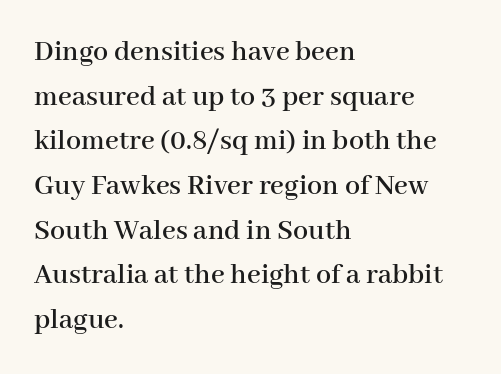
Observe the serifs anchoring each vertical stroke in this sample. What stands out about the letter spacing? Nothing — it is the standard amount. Is this a fixed-width face? No — the glyphs have proportional, varying widths. Italic: no, the glyphs are upright roman. These lines stack with their left ends in a neat column.
